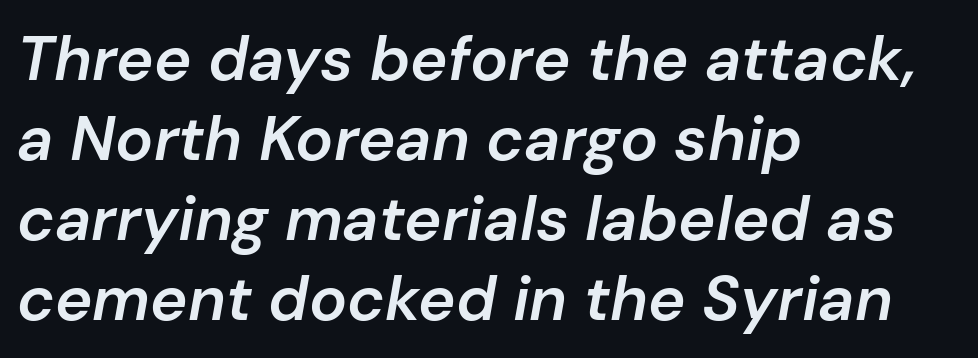
{"italic": "yes", "lean": "right", "slant_degrees": 10, "bold": "semi", "weight": "semibold", "width": "normal", "stroke_contrast": "low", "x_height": "medium", "monospaced": "no", "underline": "no", "align": "left", "line_spacing": "normal", "line_spacing_ratio": 1.27, "letter_spacing": "normal", "letter_spacing_em": 0.0, "glyph_px": 63}
